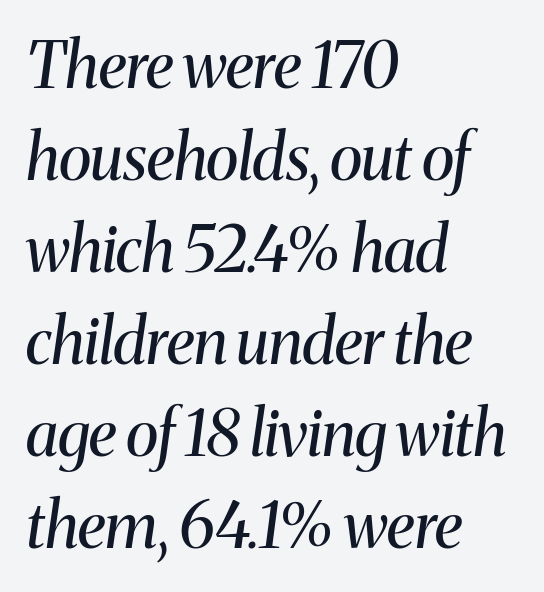
The foot of each line stays bare and open. No extra tracking has been applied to these lines. Observe the serifs anchoring each vertical stroke in this sample. This block has exactly the height ordinary leading produces. In CSS terms this would be text-align: left. This is not heavy type; no bold has been used.
